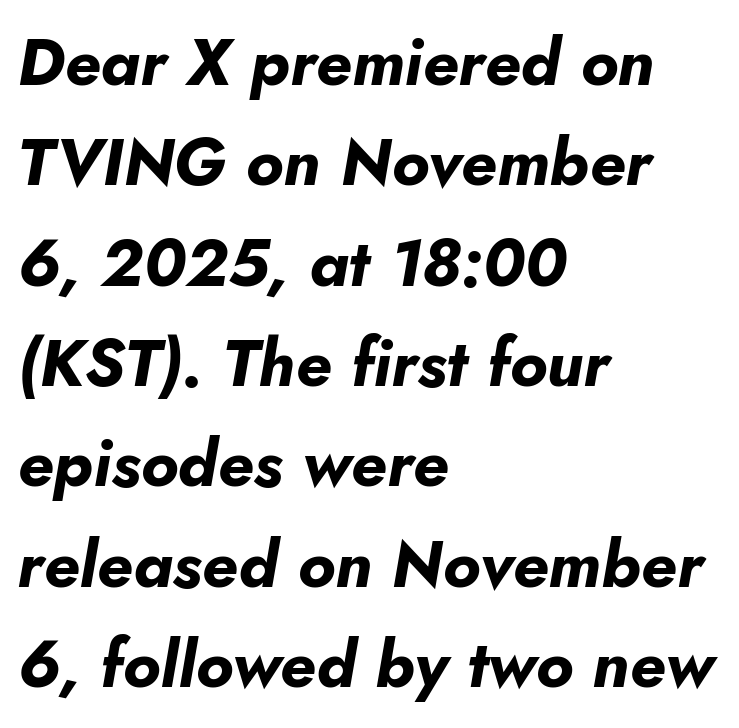
{"italic": "yes", "lean": "right", "slant_degrees": 10, "bold": "yes", "weight": "bold", "width": "normal", "stroke_contrast": "low", "x_height": "small", "monospaced": "no", "underline": "no", "align": "left", "line_spacing": "normal", "line_spacing_ratio": 1.52, "letter_spacing": "normal", "letter_spacing_em": 0.0, "glyph_px": 66}
